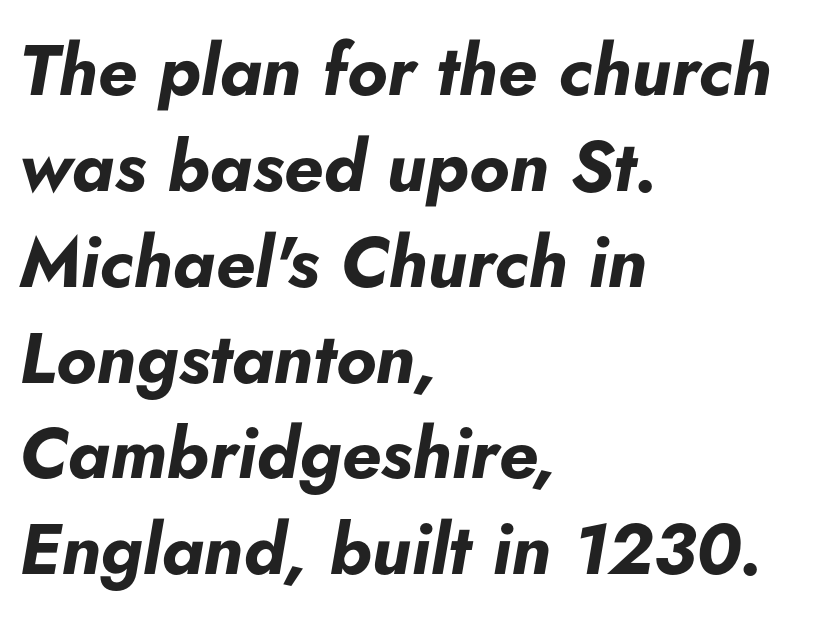
The image shows 71 px bold type, italic (leaning right); set left-aligned, normal line spacing (1.35x), normal letter spacing, not underlined; low stroke contrast and a small x-height.
